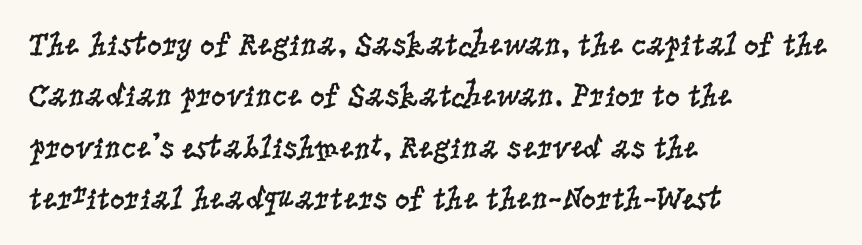
Q: Is the text bold? A: No.
Q: Is the typeface a serif or a sans-serif typeface? A: Serif.
Q: Is the text underlined? A: No.
Q: How is the paragraph aligned? A: Left-aligned.
Q: Is the spacing between letters normal or unusually wide? A: Normal.
Q: Is the spacing between lines tight, normal or loose? A: Normal.
Q: Width (condensed, normal, or wide)? A: Condensed.
Q: Stroke contrast? A: Low.
Q: x-height? A: Large.
Q: Monospaced? A: No.
